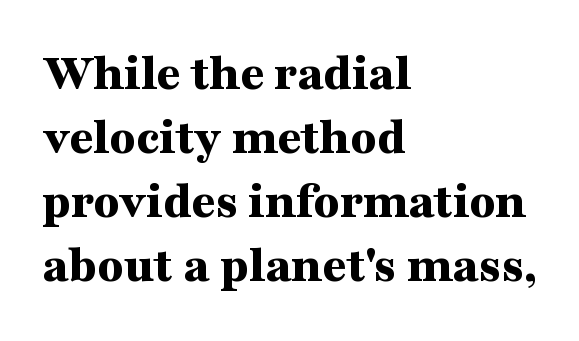
Q: Is the text bold? A: Yes.
Q: Is the text italic (slanted)? A: No, it is upright.
Q: Is the typeface a serif or a sans-serif typeface? A: Serif.
Q: Is the text underlined? A: No.
Q: How is the paragraph aligned? A: Left-aligned.
Q: Is the spacing between letters normal or unusually wide? A: Normal.
Q: Width (condensed, normal, or wide)? A: Wide.
Q: Stroke contrast? A: Medium.
Q: x-height? A: Medium.
Q: Monospaced? A: No.
